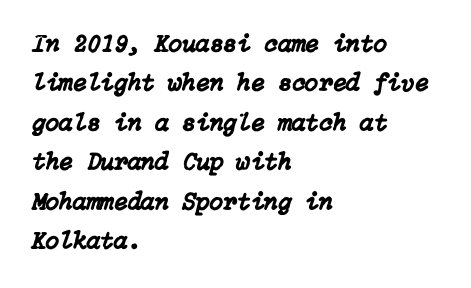
The image shows 25 px text type, italic (leaning right); set left-aligned, normal line spacing (1.58x), normal letter spacing, not underlined.
